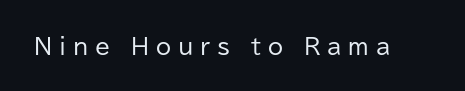
Q: Is the text bold? A: No.
Q: Is the text italic (slanted)? A: No, it is upright.
Q: Is the text underlined? A: No.
Q: Is the spacing between letters normal or unusually wide? A: Unusually wide.
